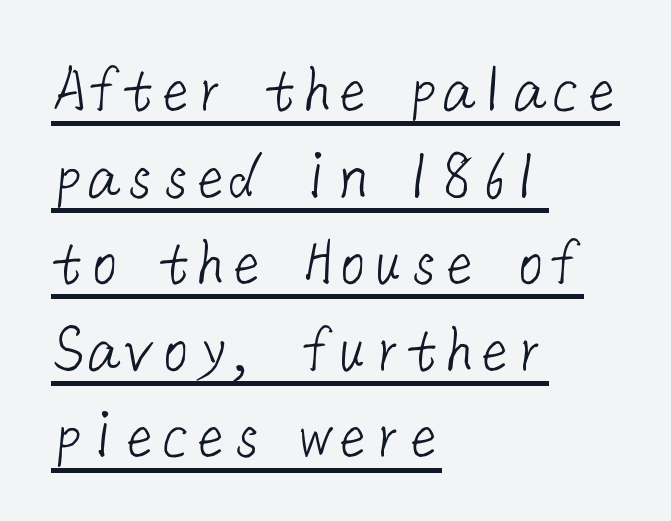
The image shows 71 px light sans-serif type; set left-aligned, line spacing 1.22x, normal letter spacing, underlined; low stroke contrast and a medium x-height.
